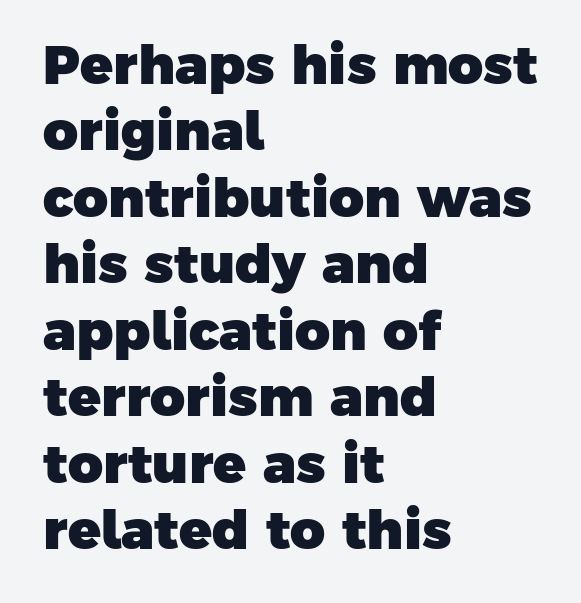
Q: Is the text bold? A: Yes.
Q: Is the typeface a serif or a sans-serif typeface? A: Sans-serif.
Q: Is the text underlined? A: No.
Q: How is the paragraph aligned? A: Left-aligned.
Q: Is the spacing between letters normal or unusually wide? A: Normal.
Q: Width (condensed, normal, or wide)? A: Normal.
Q: Stroke contrast? A: Low.
Q: x-height? A: Medium.
Q: Monospaced? A: No.
